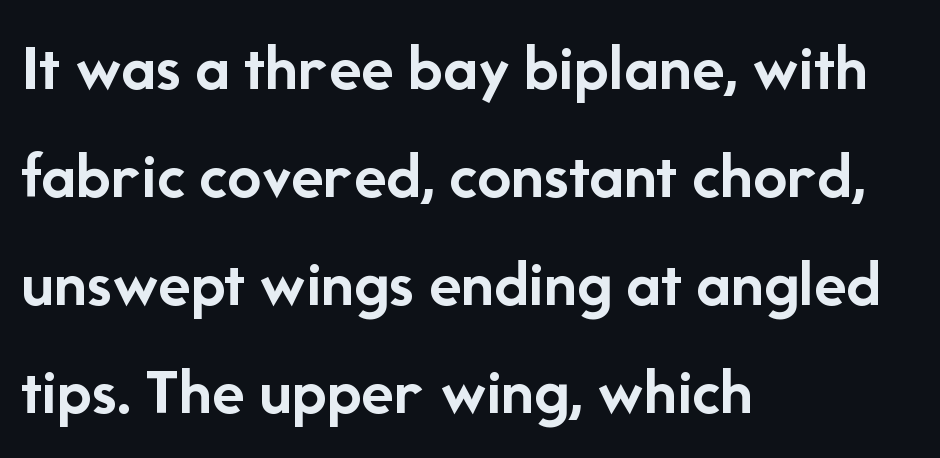
The image shows 68 px semibold sans-serif type, upright; set left-aligned, normal line spacing (1.59x), normal letter spacing, not underlined; low stroke contrast and a medium x-height.
